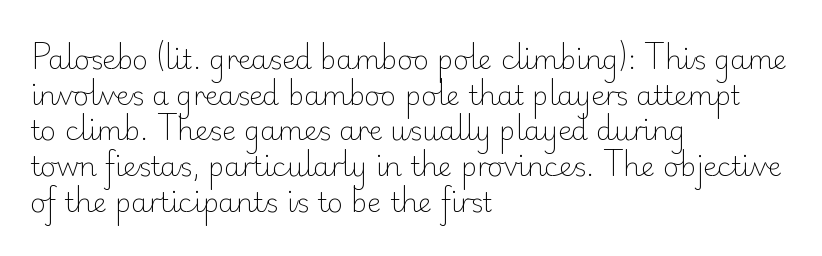
Q: Is the text bold? A: No.
Q: Is the text italic (slanted)? A: No, it is upright.
Q: Is the text underlined? A: No.
Q: How is the paragraph aligned? A: Left-aligned.
Q: Is the spacing between letters normal or unusually wide? A: Normal.
Q: Is the spacing between lines tight, normal or loose? A: Normal.
